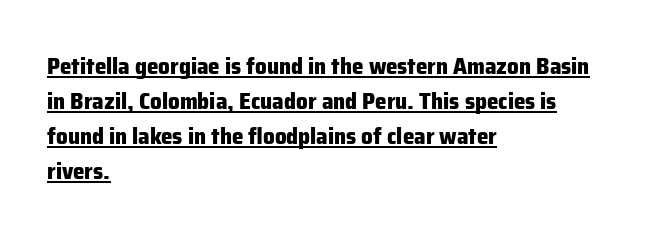
{"italic": "no", "bold": "yes", "underline": "yes", "align": "left", "line_spacing": "normal", "line_spacing_ratio": 1.52, "letter_spacing": "normal", "letter_spacing_em": 0.0, "glyph_px": 23}
